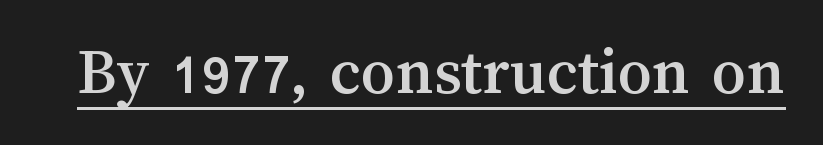
Does the lettering tilt? It doesn't — this is upright. Short note: letters normally spaced. Do the characters align in a grid? No, the font is proportional. This sample carries an underscore along the baseline area.
